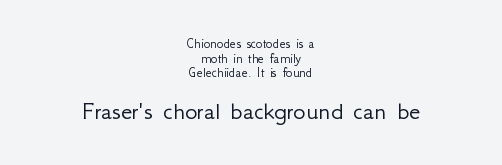
The compositor balanced each line on the midline. Scale increases going downward across the two blocks. Closely set lines give the paragraph a compact silhouette. Is the type heavy? It reads as light-to-regular instead. The axis of the letterforms is exactly vertical.
